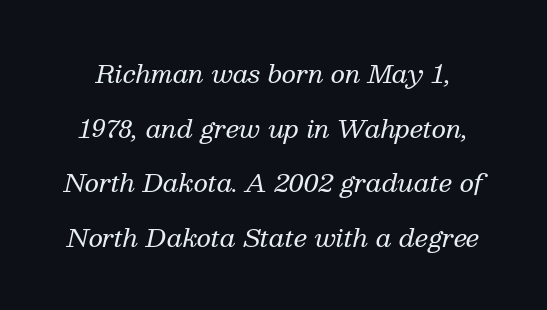
The image shows 25 px text type, italic (leaning right); set loose line spacing (2.19x), normal letter spacing, not underlined.
